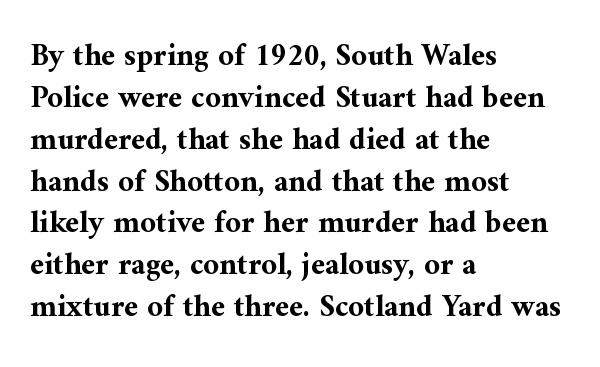
The image shows 31 px bold serif type, upright; set left-aligned, normal line spacing (1.35x), normal letter spacing, not underlined; medium stroke contrast and a medium x-height.
